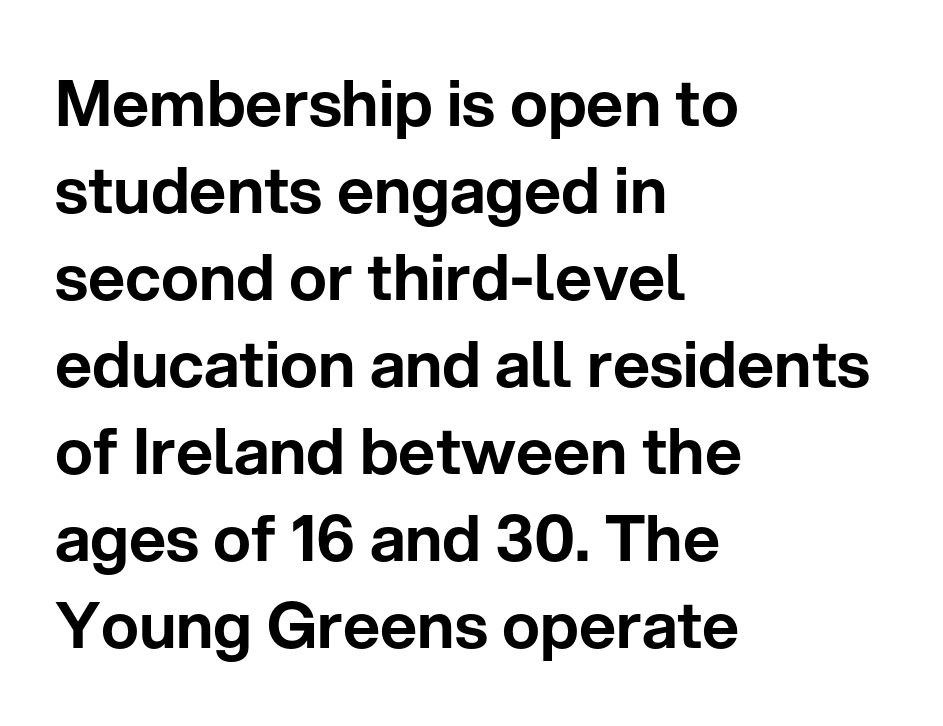
The image shows 64 px sans-serif type, upright; set left-aligned, normal line spacing (1.36x), normal letter spacing, not underlined; low stroke contrast and a medium x-height.
